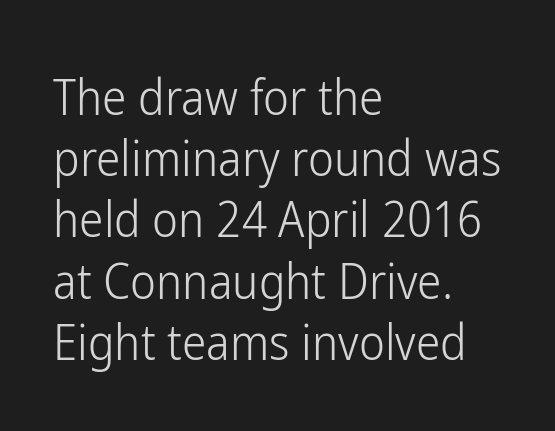
The image shows 49 px light, condensed sans-serif type, upright; set left-aligned, normal line spacing (1.25x), normal letter spacing, not underlined; low stroke contrast and a medium x-height.
